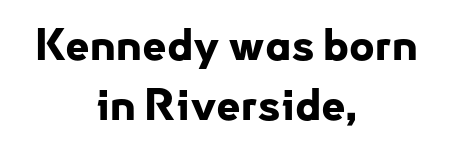
{"serif": "no", "italic": "no", "bold": "yes", "weight": "bold", "width": "normal", "stroke_contrast": "low", "x_height": "small", "monospaced": "no", "underline": "no", "align": "center", "line_spacing": "normal", "line_spacing_ratio": 1.4, "letter_spacing": "normal", "letter_spacing_em": 0.0, "glyph_px": 43}
